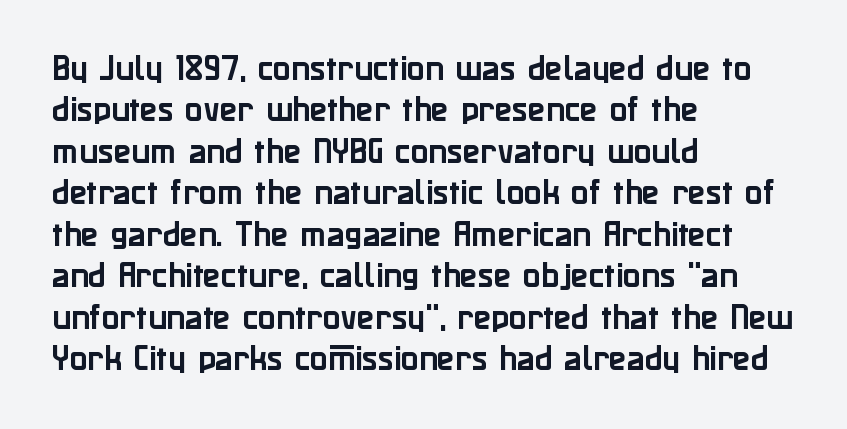
Q: Is the text italic (slanted)? A: No, it is upright.
Q: Is the typeface a serif or a sans-serif typeface? A: Sans-serif.
Q: Is the text underlined? A: No.
Q: How is the paragraph aligned? A: Left-aligned.
Q: Is the spacing between letters normal or unusually wide? A: Normal.
Q: Is the spacing between lines tight, normal or loose? A: Normal.
Q: Width (condensed, normal, or wide)? A: Normal.
Q: Stroke contrast? A: Low.
Q: x-height? A: Medium.
Q: Monospaced? A: No.
